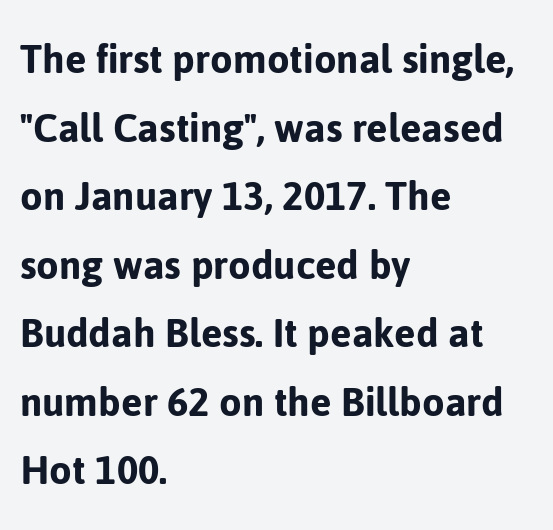
The image shows 46 px sans-serif type, upright; set left-aligned, normal line spacing (1.49x), normal letter spacing, not underlined; low stroke contrast and a medium x-height.
